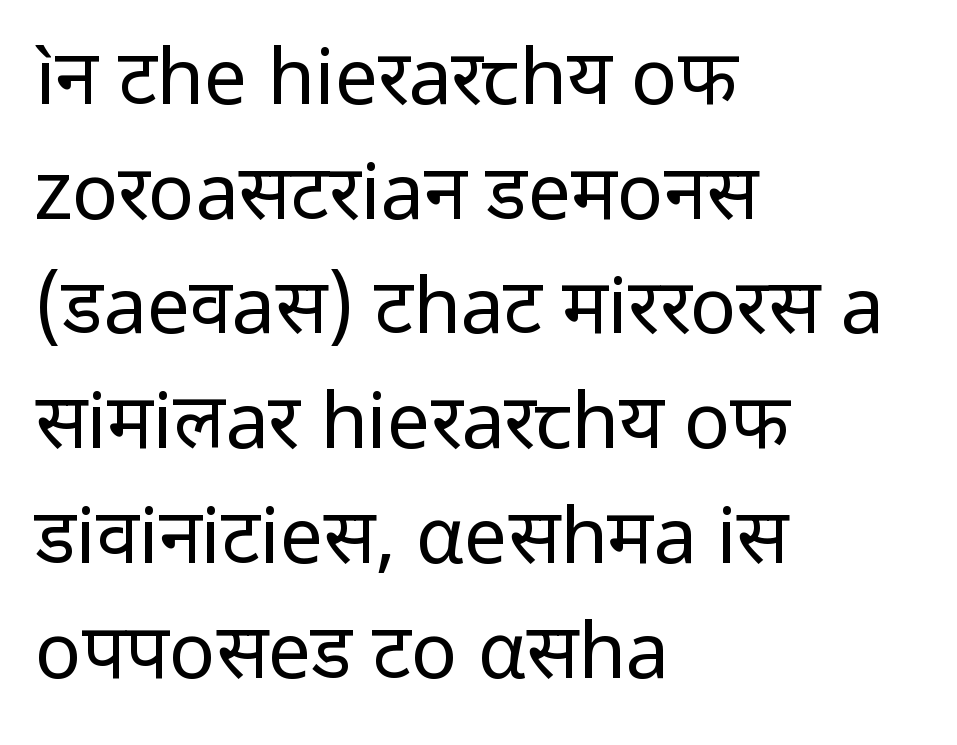
The image shows 77 px regular-weight sans-serif type, upright; set left-aligned, normal line spacing (1.49x), normal letter spacing, not underlined; low stroke contrast and a medium x-height.
